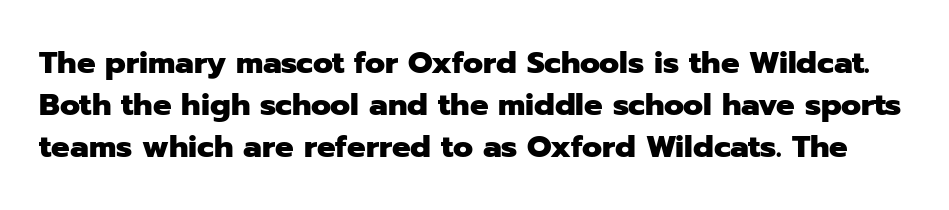
Q: Is the text bold? A: Yes.
Q: Is the text italic (slanted)? A: No, it is upright.
Q: Is the typeface a serif or a sans-serif typeface? A: Sans-serif.
Q: Is the text underlined? A: No.
Q: Is the spacing between letters normal or unusually wide? A: Normal.
Q: Is the spacing between lines tight, normal or loose? A: Normal.
Q: Width (condensed, normal, or wide)? A: Normal.
Q: Stroke contrast? A: Low.
Q: x-height? A: Medium.
Q: Monospaced? A: No.
